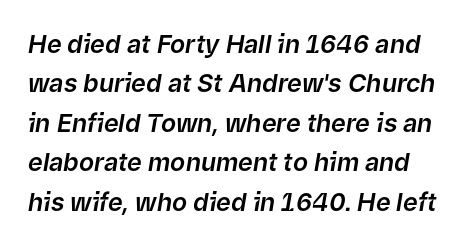
{"italic": "yes", "lean": "right", "slant_degrees": 9, "underline": "no", "line_spacing": "normal", "line_spacing_ratio": 1.58, "letter_spacing": "normal", "letter_spacing_em": 0.0, "glyph_px": 25}
